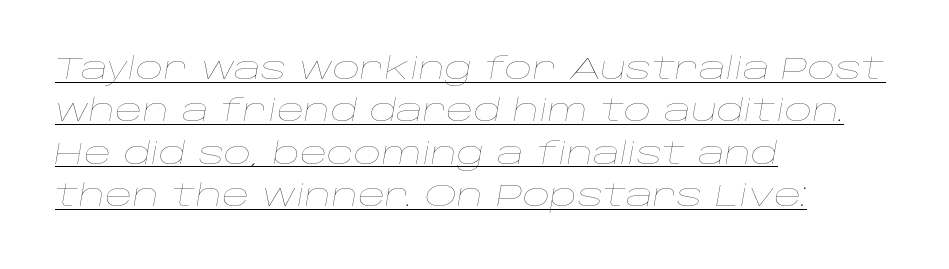
Q: Is the text bold? A: No.
Q: Is the text italic (slanted)? A: Yes, it leans right by about 10 degrees.
Q: Is the text underlined? A: Yes.
Q: How is the paragraph aligned? A: Left-aligned.
Q: Is the spacing between letters normal or unusually wide? A: Normal.
Q: Is the spacing between lines tight, normal or loose? A: Normal.
Q: Width (condensed, normal, or wide)? A: Wide.
Q: Stroke contrast? A: Low.
Q: x-height? A: Large.
Q: Monospaced? A: No.
